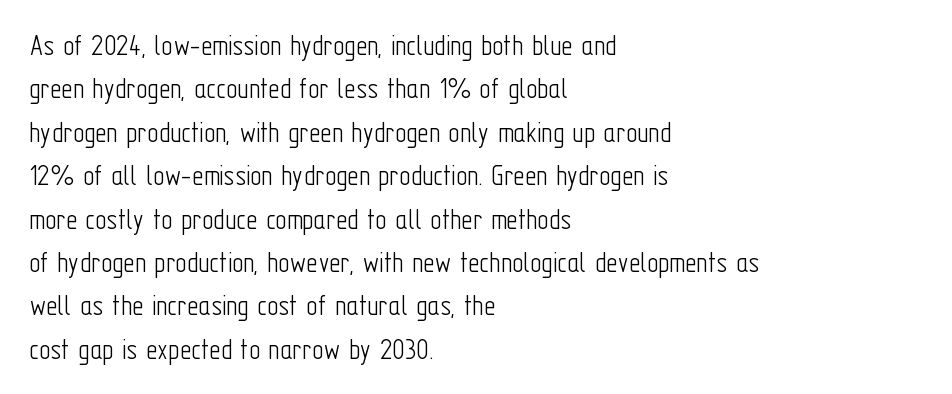
{"serif": "no", "italic": "no", "bold": "no", "weight": "light", "width": "condensed", "stroke_contrast": "low", "x_height": "medium", "monospaced": "no", "underline": "no", "align": "left", "line_spacing": "normal", "line_spacing_ratio": 1.4, "letter_spacing": "normal", "letter_spacing_em": 0.0, "glyph_px": 31}
